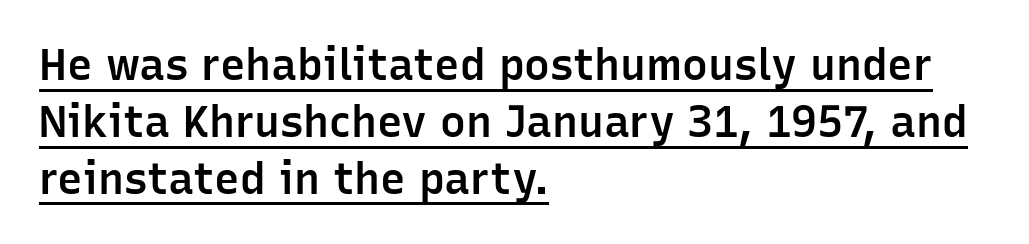
The image shows 43 px semibold sans-serif type, upright; set left-aligned, normal line spacing (1.32x), normal letter spacing, underlined; low stroke contrast and a medium x-height.
